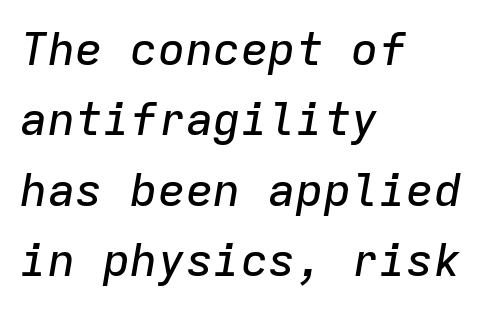
{"italic": "yes", "lean": "right", "slant_degrees": 9, "width": "normal", "stroke_contrast": "low", "x_height": "medium", "monospaced": "yes", "underline": "no", "align": "left", "line_spacing": "normal", "line_spacing_ratio": 1.53, "letter_spacing": "normal", "letter_spacing_em": 0.0, "glyph_px": 46}
